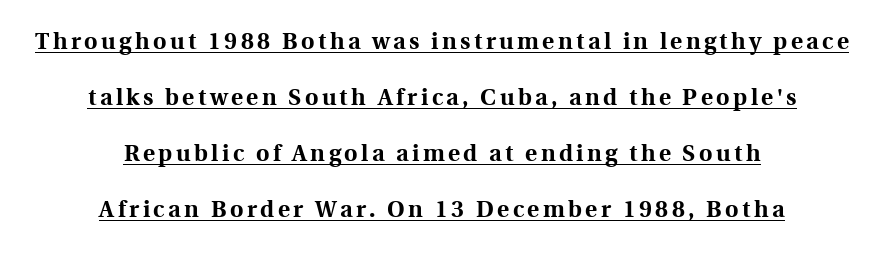
The image shows 23 px bold type, upright; set centered, loose line spacing (2.44x), underlined.
